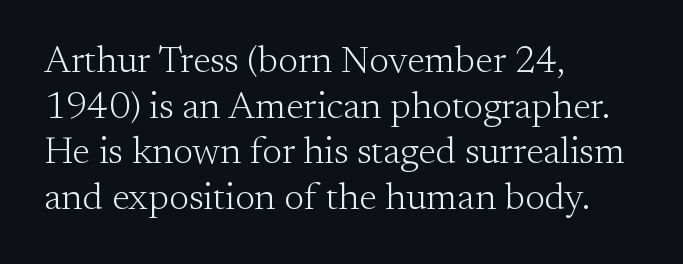
{"serif": "yes", "italic": "no", "bold": "no", "weight": "light", "width": "normal", "stroke_contrast": "medium", "x_height": "small", "monospaced": "no", "underline": "no", "align": "left", "line_spacing_ratio": 1.2, "letter_spacing": "normal", "letter_spacing_em": 0.0, "glyph_px": 38}
